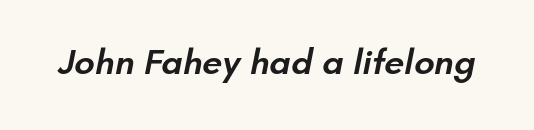
Heft: intermediate — a semibold. The letters sit at their default tracking, neither squeezed nor spread. Type style note: lacks serifs. Varying glyph widths throughout — classic text-font behaviour.
